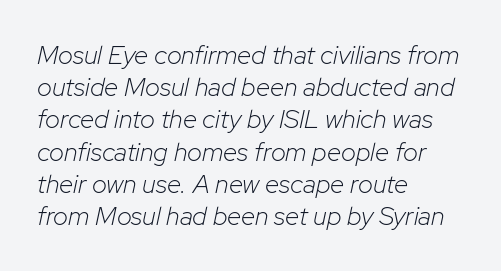
The image shows 26 px text type, italic (leaning right); set left-aligned, line spacing 1.24x, normal letter spacing, not underlined.
